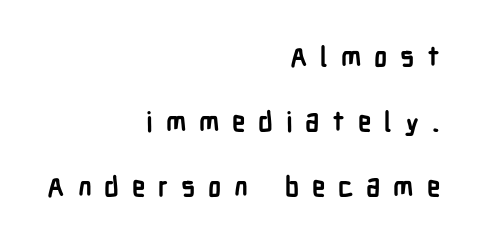
Q: Is the text bold? A: Yes.
Q: Is the text italic (slanted)? A: No, it is upright.
Q: Is the text underlined? A: No.
Q: How is the paragraph aligned? A: Right-aligned.
Q: Is the spacing between letters normal or unusually wide? A: Unusually wide.
Q: Is the spacing between lines tight, normal or loose? A: Loose.
